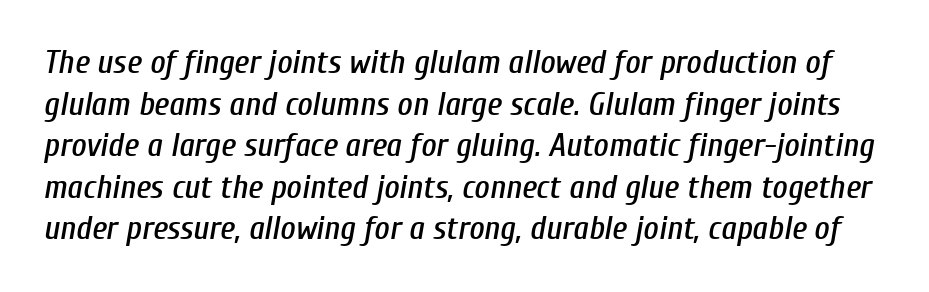
{"italic": "yes", "lean": "right", "slant_degrees": 10, "width": "condensed", "stroke_contrast": "low", "x_height": "medium", "monospaced": "no", "underline": "no", "line_spacing": "normal", "line_spacing_ratio": 1.26, "letter_spacing": "normal", "letter_spacing_em": 0.0, "glyph_px": 33}
